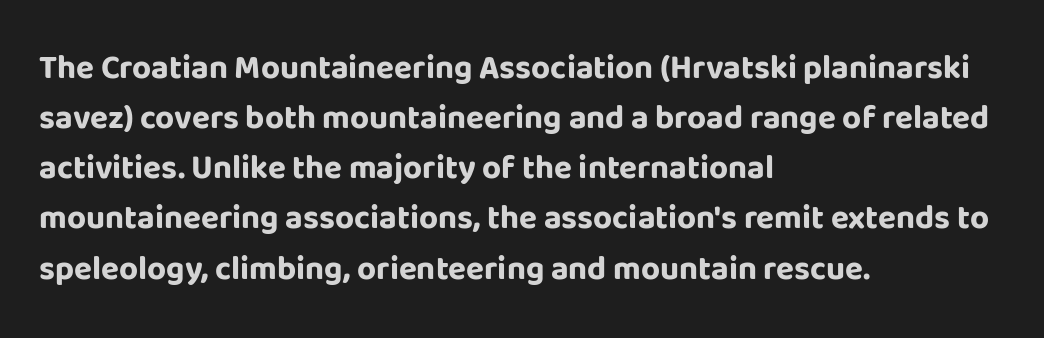
Q: Is the text bold? A: Yes.
Q: Is the text italic (slanted)? A: No, it is upright.
Q: Is the typeface a serif or a sans-serif typeface? A: Sans-serif.
Q: Is the text underlined? A: No.
Q: How is the paragraph aligned? A: Left-aligned.
Q: Is the spacing between letters normal or unusually wide? A: Normal.
Q: Is the spacing between lines tight, normal or loose? A: Normal.
Q: Width (condensed, normal, or wide)? A: Normal.
Q: Stroke contrast? A: Low.
Q: x-height? A: Large.
Q: Monospaced? A: No.
